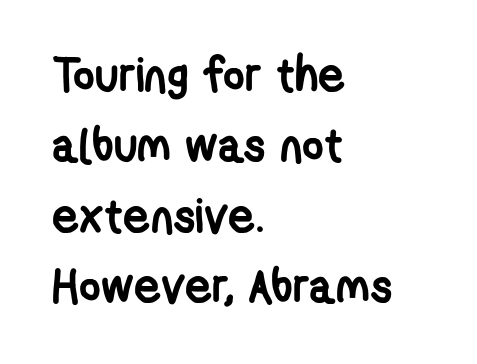
Note: no serifs on the glyphs. Vertically, the passage feels balanced, rows spaced as you'd expect. The paragraph has a hard left edge and a soft right edge. As a designer I'd log this as weight 700, bold. Lines of text with bare space underneath.
